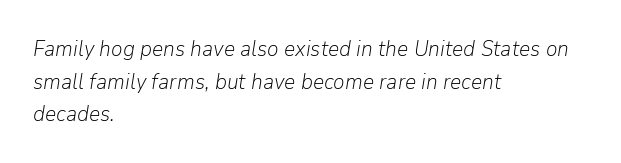
The image shows 22 px text type, italic (leaning right); set left-aligned, normal line spacing (1.48x), normal letter spacing, not underlined.
